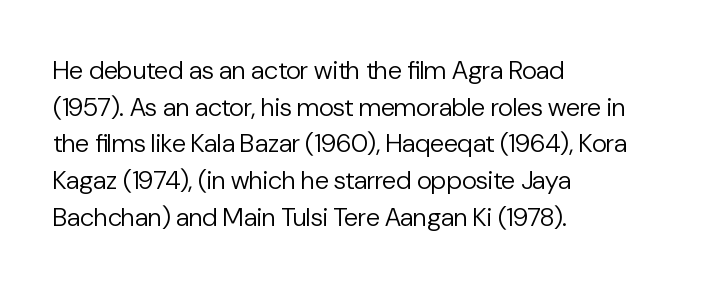
The image shows 26 px text type, upright; set left-aligned, normal line spacing (1.41x), normal letter spacing, not underlined.
